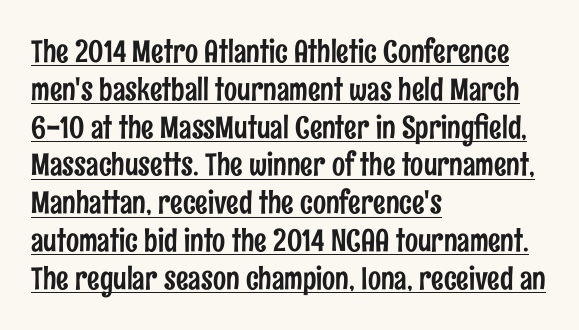
Q: Is the text italic (slanted)? A: No, it is upright.
Q: Is the typeface a serif or a sans-serif typeface? A: Sans-serif.
Q: Is the text underlined? A: Yes.
Q: How is the paragraph aligned? A: Left-aligned.
Q: Is the spacing between letters normal or unusually wide? A: Normal.
Q: Width (condensed, normal, or wide)? A: Condensed.
Q: Stroke contrast? A: Low.
Q: x-height? A: Medium.
Q: Monospaced? A: No.
